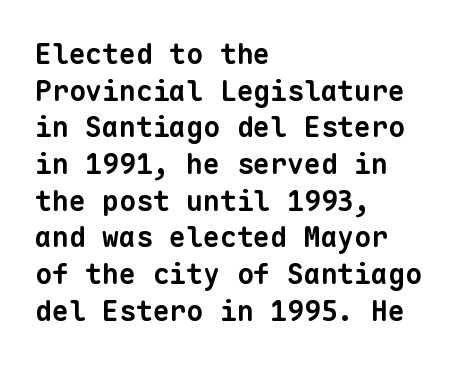
Tracking here is standard; glyphs follow each other at the usual distance. Fixed-width glyphs throughout — classic coding-font behaviour. Is this a sans? Yes — the strokes have no serifs. The letters are bold, with thick, heavy strokes. Notice how the passage keeps a crisp vertical edge on the left only. Summary of vertical rhythm: regular, with standard interline spacing.
